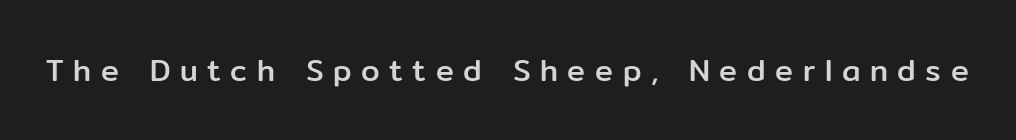
{"serif": "no", "italic": "no", "width": "normal", "stroke_contrast": "low", "x_height": "medium", "monospaced": "no", "underline": "no", "letter_spacing": "wide", "letter_spacing_em": 0.32, "glyph_px": 30}
